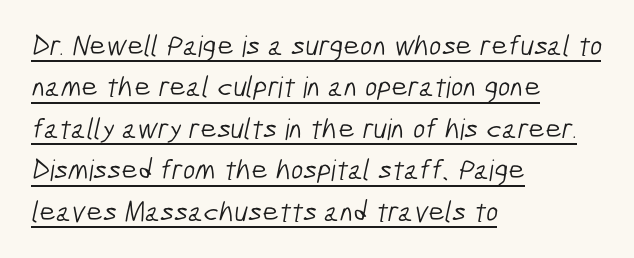
The image shows 29 px light, condensed sans-serif type; set left-aligned, normal line spacing (1.43x), normal letter spacing, underlined; low stroke contrast and a medium x-height.
